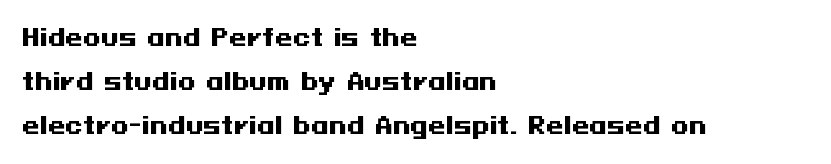
Q: Is the text bold? A: Yes.
Q: Is the text italic (slanted)? A: No, it is upright.
Q: Is the text underlined? A: No.
Q: How is the paragraph aligned? A: Left-aligned.
Q: Is the spacing between letters normal or unusually wide? A: Normal.
Q: Is the spacing between lines tight, normal or loose? A: Loose.
